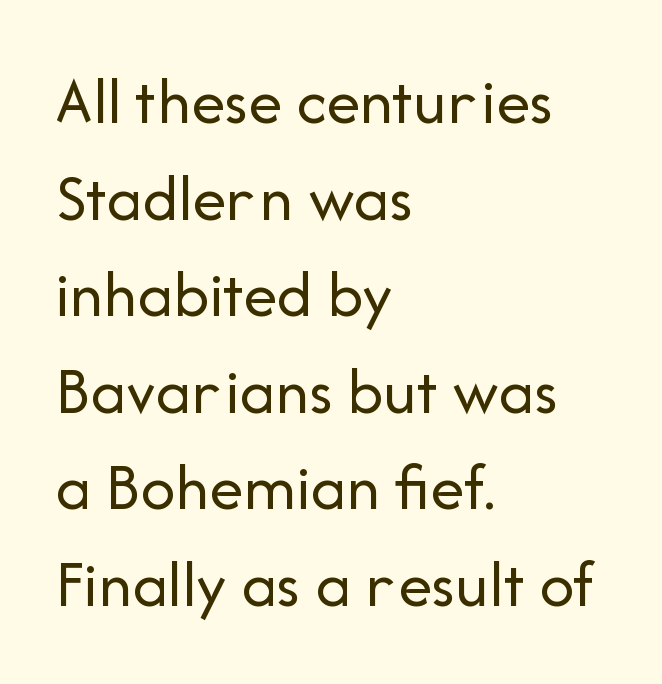
{"serif": "no", "italic": "no", "bold": "no", "weight": "regular", "width": "normal", "stroke_contrast": "low", "x_height": "medium", "monospaced": "no", "underline": "no", "align": "left", "line_spacing": "normal", "line_spacing_ratio": 1.42, "letter_spacing": "normal", "letter_spacing_em": 0.0, "glyph_px": 68}
